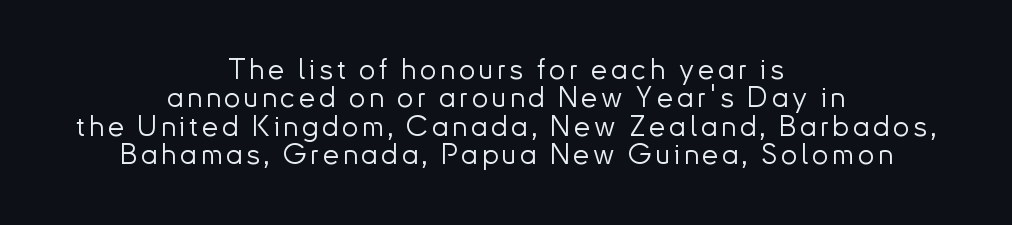
{"serif": "no", "italic": "no", "bold": "no", "weight": "light", "width": "normal", "stroke_contrast": "low", "x_height": "small", "monospaced": "no", "underline": "no", "align": "center", "line_spacing": "tight", "line_spacing_ratio": 0.98, "glyph_px": 29}
